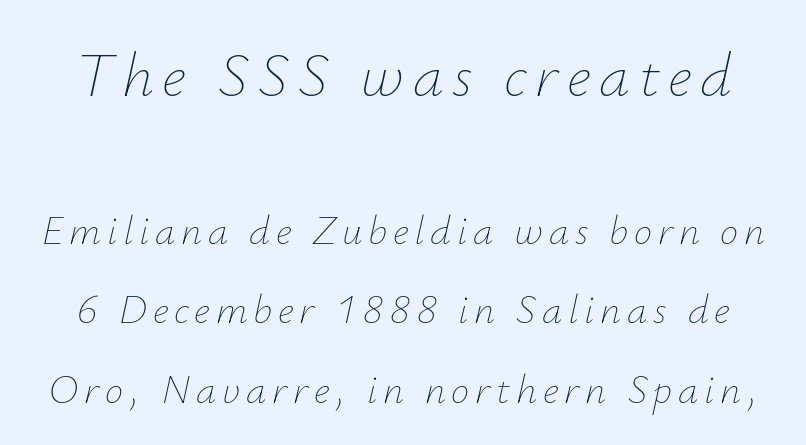
Q: Is the text bold? A: No.
Q: Is the text italic (slanted)? A: Yes, it leans right by about 12 degrees.
Q: Is the text underlined? A: No.
Q: Is the spacing between lines tight, normal or loose? A: Loose.
Q: Which block of text is set in a larger size, the first (top) or the second (bottom)? A: The first (top) one.
Q: Width (condensed, normal, or wide)? A: Normal.
Q: Stroke contrast? A: Low.
Q: x-height? A: Small.
Q: Monospaced? A: No.
